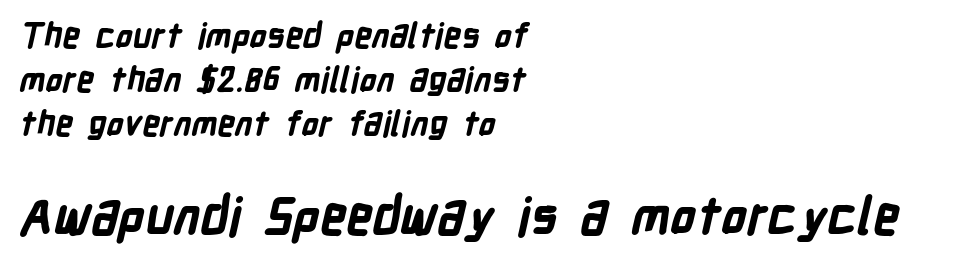
The image shows 51 px bold, condensed sans-serif type; set left-aligned, normal line spacing (1.3x), normal letter spacing, not underlined; the second (bottom) block is 1.5x larger; low stroke contrast and a medium x-height.
